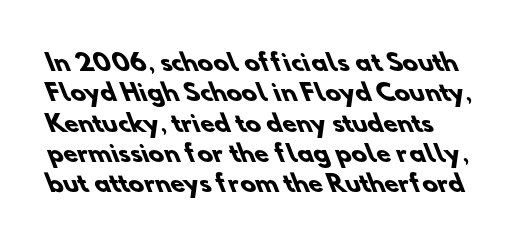
{"bold": "yes", "underline": "no", "line_spacing": "normal", "line_spacing_ratio": 1.32, "letter_spacing": "normal", "letter_spacing_em": 0.0, "glyph_px": 23}
